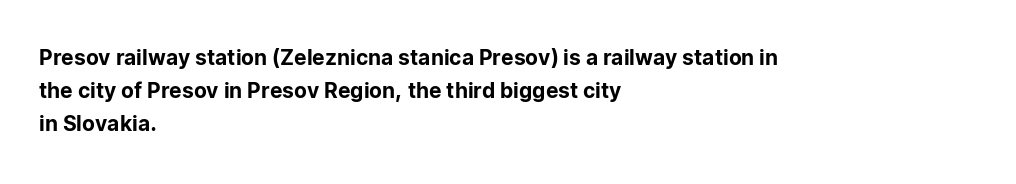
The image shows 21 px text type, upright; set left-aligned, normal line spacing (1.58x), normal letter spacing, not underlined.
